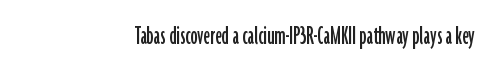
Type without underlining. Character widths vary here, with narrow letters taking less room than wide ones. Each word holds together tightly as a unit, with standard inter-letter gaps. You can tell from the bare stems that sans-serif type was used.
